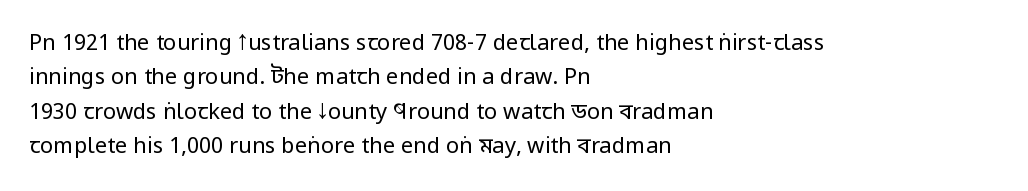
The image shows 22 px text type, upright; set left-aligned, normal line spacing (1.56x), normal letter spacing, not underlined.
